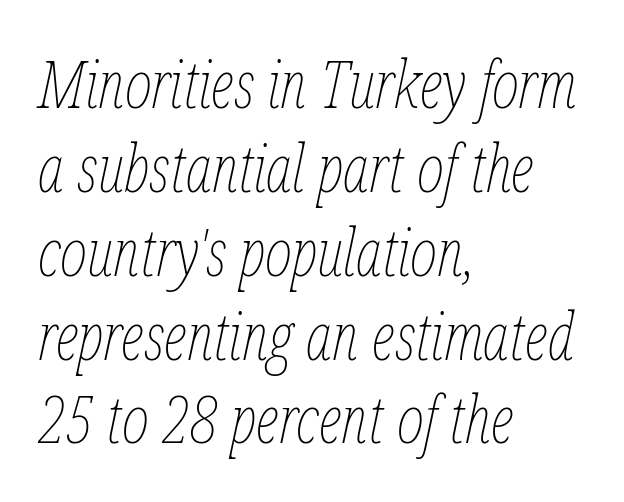
Q: Is the text bold? A: No.
Q: Is the text italic (slanted)? A: Yes, it leans right by about 12 degrees.
Q: Is the text underlined? A: No.
Q: How is the paragraph aligned? A: Left-aligned.
Q: Is the spacing between letters normal or unusually wide? A: Normal.
Q: Is the spacing between lines tight, normal or loose? A: Normal.
Q: Width (condensed, normal, or wide)? A: Condensed.
Q: Stroke contrast? A: Low.
Q: x-height? A: Medium.
Q: Monospaced? A: No.
